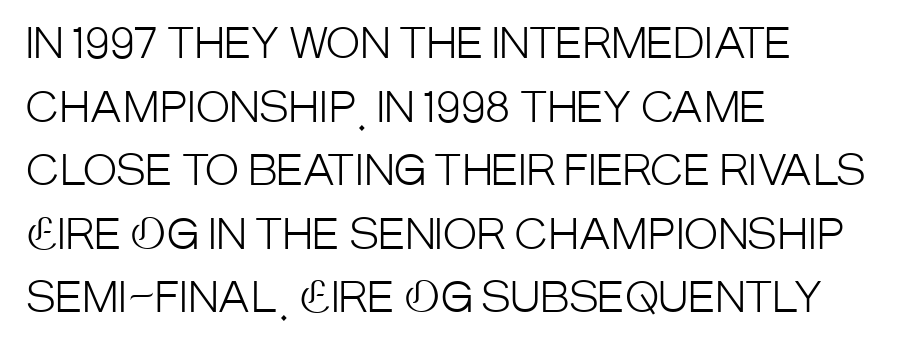
Counters stay open thanks to moderate or lighter strokes. Which margin do the lines hug? The left one — the right edge is uneven. Varying glyph widths throughout — classic text-font behaviour. Letterform terminals end flat and unadorned throughout the passage. This block has exactly the height ordinary leading produces.
